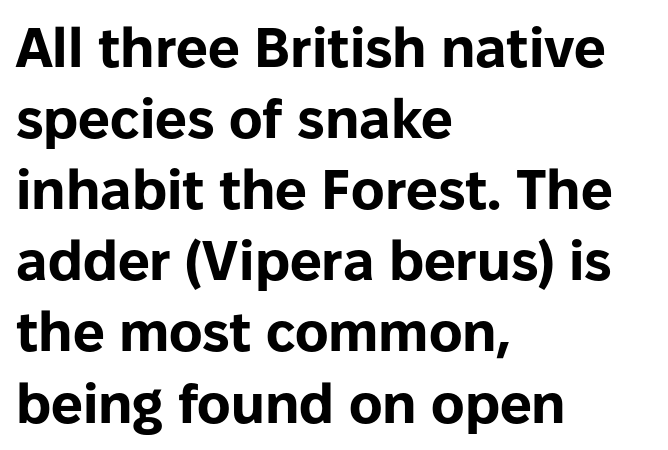
Q: Is the text bold? A: Yes.
Q: Is the text italic (slanted)? A: No, it is upright.
Q: Is the typeface a serif or a sans-serif typeface? A: Sans-serif.
Q: Is the text underlined? A: No.
Q: How is the paragraph aligned? A: Left-aligned.
Q: Is the spacing between letters normal or unusually wide? A: Normal.
Q: Is the spacing between lines tight, normal or loose? A: Normal.
Q: Width (condensed, normal, or wide)? A: Normal.
Q: Stroke contrast? A: Low.
Q: x-height? A: Medium.
Q: Monospaced? A: No.
